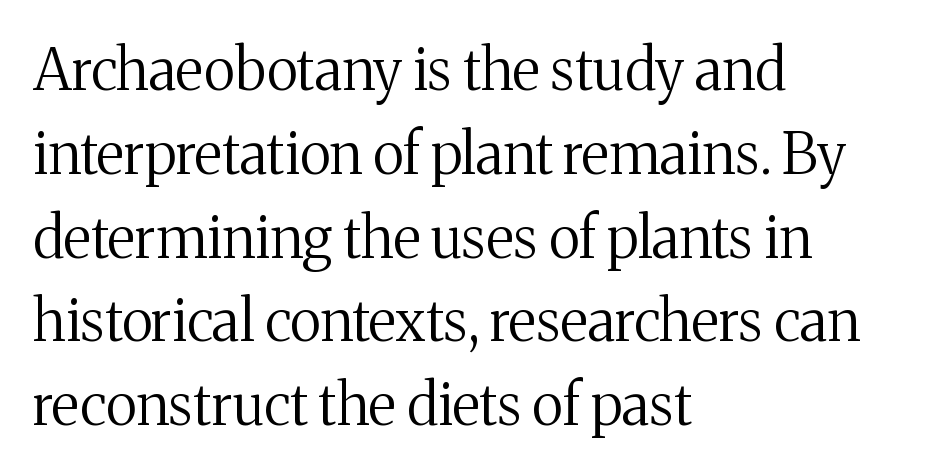
Reading down the column, the eye jumps a familiar distance to each next line. The rendering uses natural spacing where letterforms have individual widths. No italicization has been applied; the sample stays upright. The font is comparable to plain body text, perhaps lighter. Where is the straight margin? On the left.
